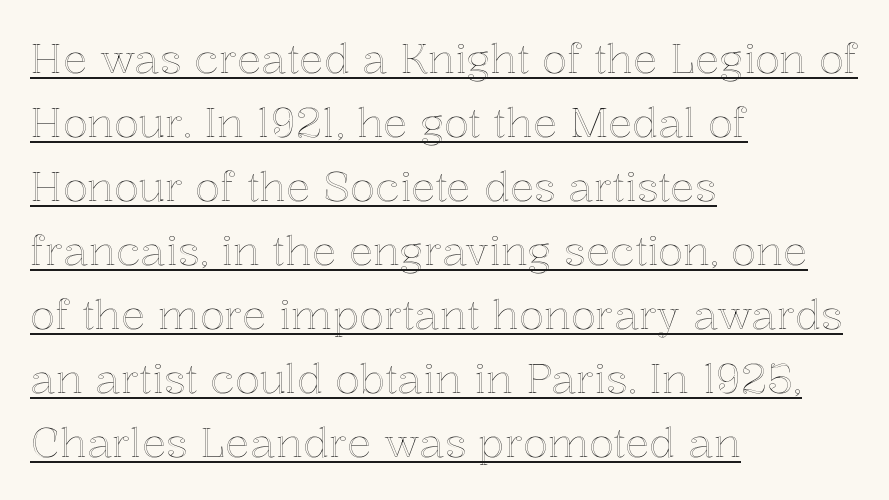
{"italic": "no", "width": "normal", "x_height": "medium", "monospaced": "no", "underline": "yes", "align": "left", "line_spacing": "normal", "line_spacing_ratio": 1.56, "letter_spacing": "normal", "letter_spacing_em": 0.0, "glyph_px": 41}
